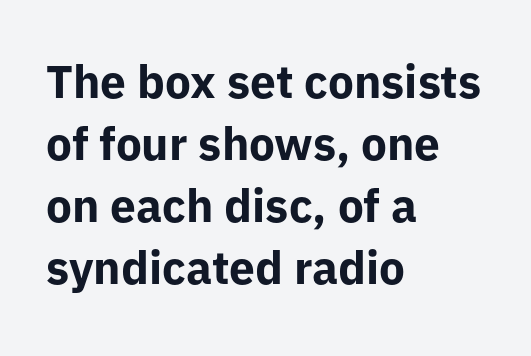
{"serif": "no", "italic": "no", "bold": "yes", "weight": "bold", "width": "normal", "stroke_contrast": "low", "x_height": "medium", "monospaced": "no", "underline": "no", "align": "left", "line_spacing": "normal", "line_spacing_ratio": 1.35, "letter_spacing": "normal", "letter_spacing_em": 0.0, "glyph_px": 46}
